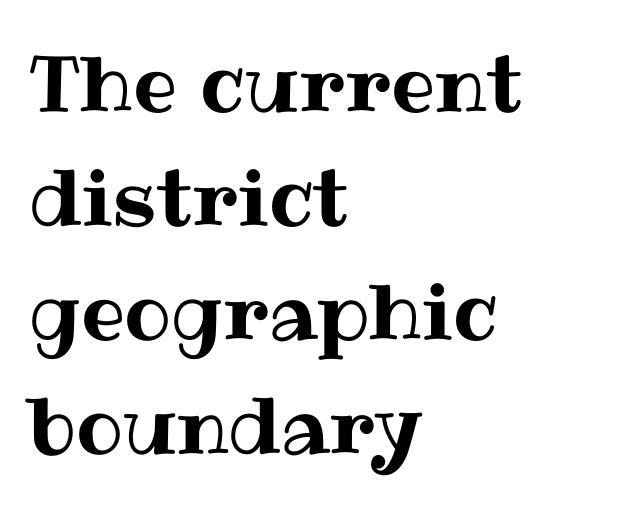
{"italic": "no", "width": "normal", "stroke_contrast": "medium", "x_height": "medium", "monospaced": "no", "underline": "no", "align": "left", "line_spacing": "normal", "line_spacing_ratio": 1.46, "letter_spacing": "normal", "letter_spacing_em": 0.0, "glyph_px": 78}
